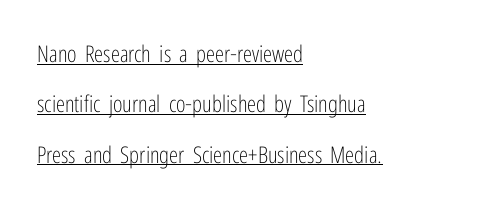
The font sits on the lighter half of the weight spectrum, regular included. This is underlined copy, the kind a proofreader might mark for attention. Loosely led — the rows are spread out. The line texture is even and compact thanks to regular tracking.
